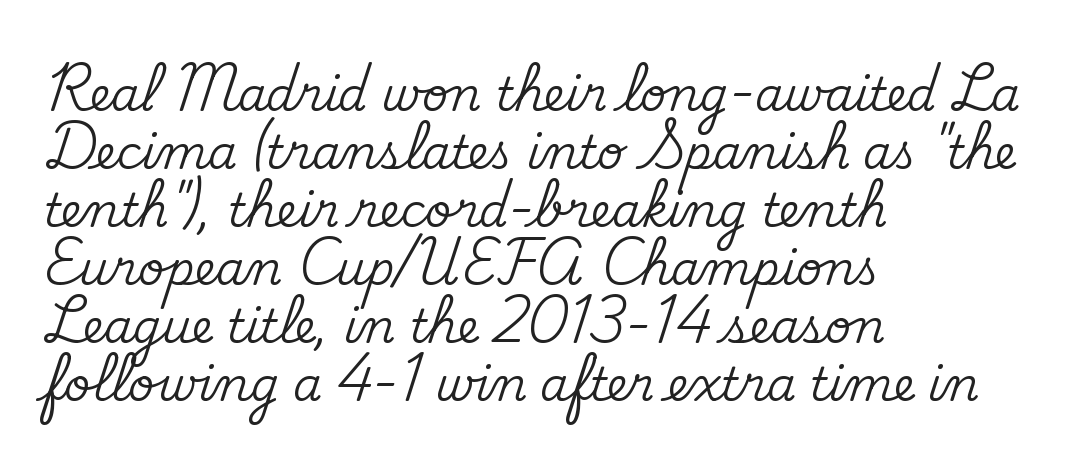
Leading matches the norm, producing a regular column. Letter spacing: default. A typesetter would call this proportional, since set widths differ per character. Only glyphs here, with clear space below each row.
